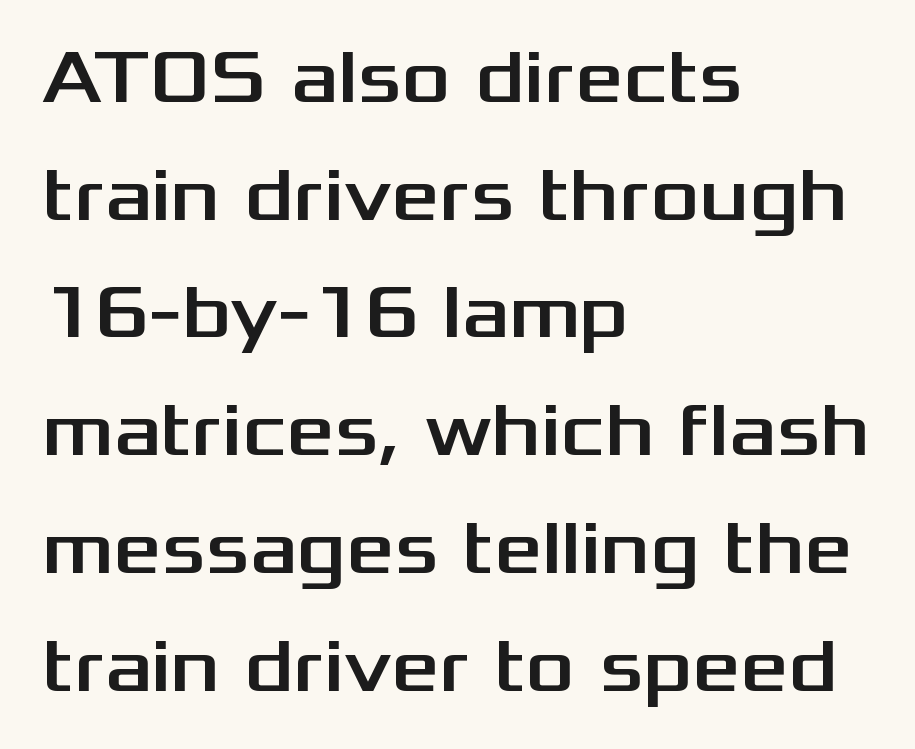
Layout note: lines flush left. Short note: letters normally spaced. A typesetter would call this leading conventional body-copy spacing. Check under the words: just untouched page.
